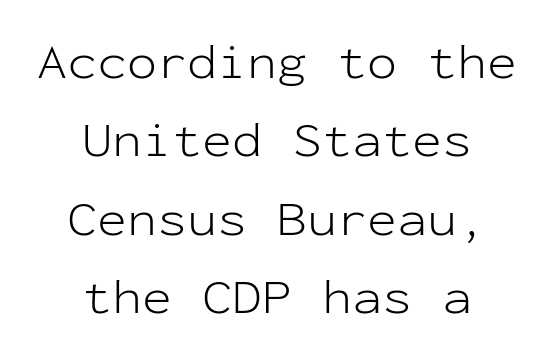
{"serif": "no", "italic": "no", "bold": "no", "weight": "light", "width": "normal", "stroke_contrast": "low", "x_height": "medium", "monospaced": "yes", "underline": "no", "align": "center", "line_spacing": "normal", "line_spacing_ratio": 1.57, "letter_spacing": "normal", "letter_spacing_em": 0.0, "glyph_px": 50}
